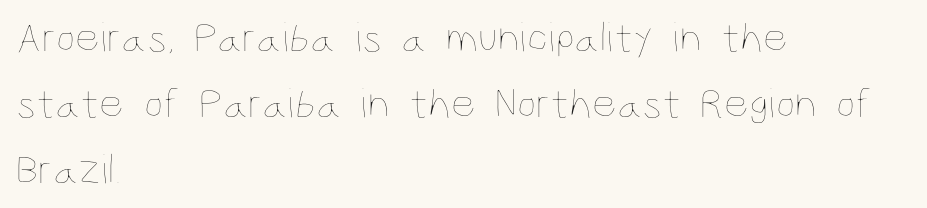
Do the characters align in a grid? No, the font is proportional. The letters sit at their default tracking, neither squeezed nor spread. Rendered with straight, roman letterforms. Notice how the passage keeps a crisp vertical edge on the left only.
